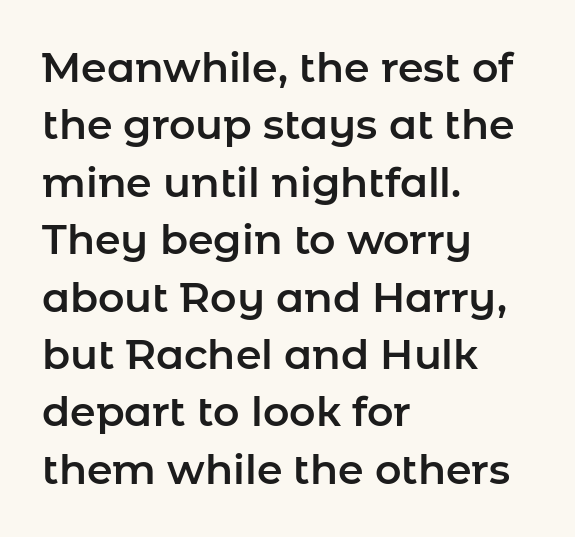
Q: Is the text italic (slanted)? A: No, it is upright.
Q: Is the typeface a serif or a sans-serif typeface? A: Sans-serif.
Q: Is the text underlined? A: No.
Q: How is the paragraph aligned? A: Left-aligned.
Q: Is the spacing between letters normal or unusually wide? A: Normal.
Q: Is the spacing between lines tight, normal or loose? A: Normal.
Q: Width (condensed, normal, or wide)? A: Normal.
Q: Stroke contrast? A: Low.
Q: x-height? A: Medium.
Q: Monospaced? A: No.
